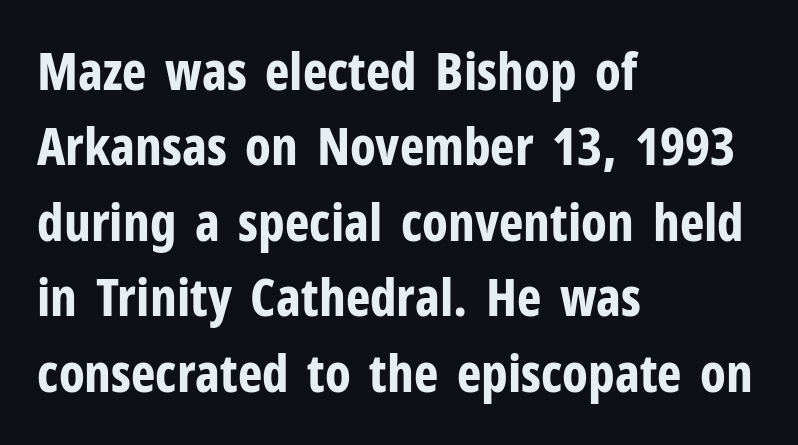
Nope, not italic — everything's standing straight. Looks like regular typesetting: each glyph gets only the width it needs. The block of text has a typical density, with ordinary space between rows. Nobody touched the tracking dial on this one. The zone under the glyphs is completely vacant.
